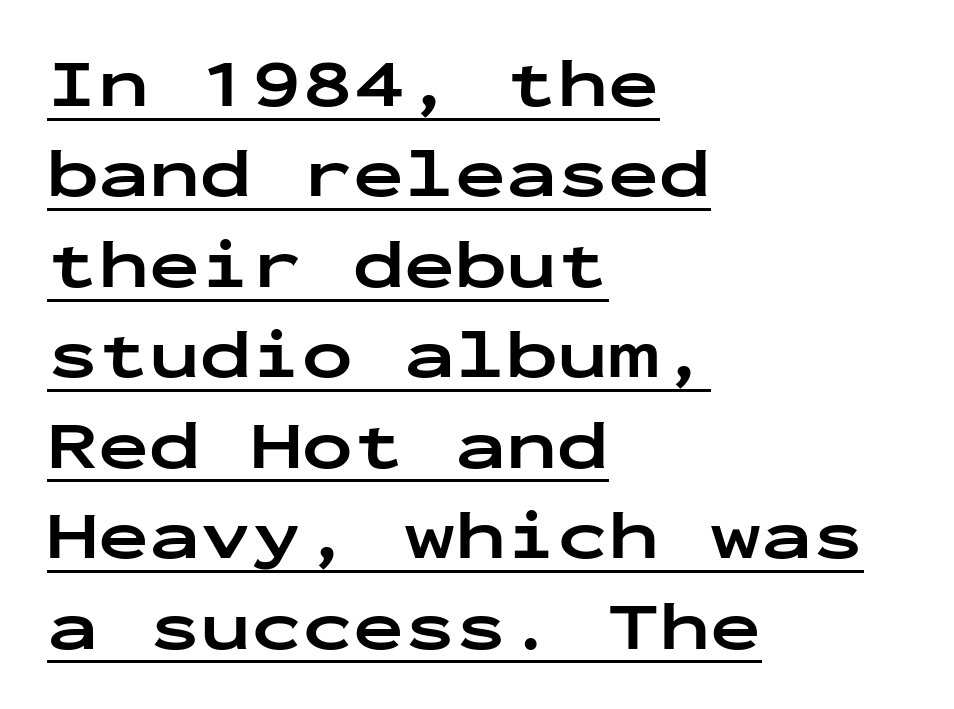
The image shows 68 px bold, wide sans-serif type, upright, monospaced; set left-aligned, normal line spacing (1.33x), normal letter spacing, underlined; low stroke contrast and a medium x-height.
